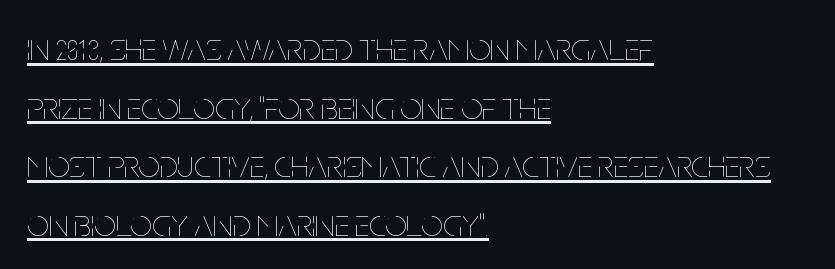
Q: Is the text bold? A: No.
Q: Is the text italic (slanted)? A: No, it is upright.
Q: Is the text underlined? A: Yes.
Q: How is the paragraph aligned? A: Left-aligned.
Q: Is the spacing between letters normal or unusually wide? A: Normal.
Q: Is the spacing between lines tight, normal or loose? A: Normal.
Q: Width (condensed, normal, or wide)? A: Condensed.
Q: Stroke contrast? A: Low.
Q: x-height? A: Large.
Q: Monospaced? A: No.
